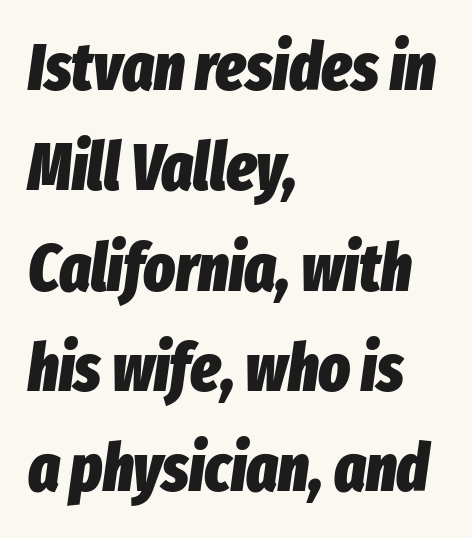
{"italic": "yes", "lean": "right", "slant_degrees": 8, "bold": "yes", "weight": "heavy", "width": "condensed", "stroke_contrast": "low", "x_height": "medium", "monospaced": "no", "underline": "no", "align": "left", "line_spacing": "normal", "line_spacing_ratio": 1.52, "letter_spacing": "normal", "letter_spacing_em": 0.0, "glyph_px": 66}
